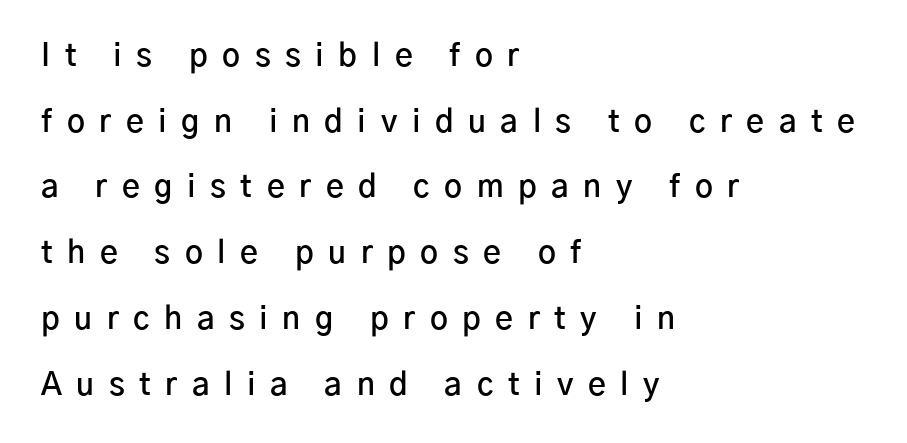
Q: Is the text bold? A: Semi-bold.
Q: Is the text italic (slanted)? A: No, it is upright.
Q: Is the typeface a serif or a sans-serif typeface? A: Sans-serif.
Q: Is the text underlined? A: No.
Q: How is the paragraph aligned? A: Left-aligned.
Q: Is the spacing between letters normal or unusually wide? A: Unusually wide.
Q: Is the spacing between lines tight, normal or loose? A: Loose.
Q: Width (condensed, normal, or wide)? A: Normal.
Q: Stroke contrast? A: Low.
Q: x-height? A: Medium.
Q: Monospaced? A: No.
